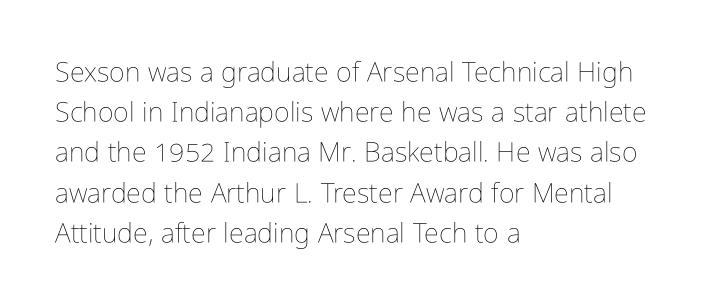
The paragraph shown leans on its left margin. Has an underline been added? It has not. The font's upright variant was chosen for this text. The cut favours lightness, reaching ordinary text weight at its darkest.
